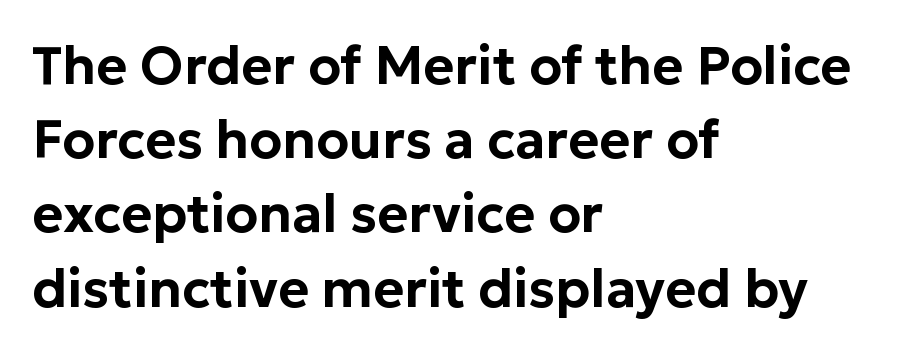
This sample is left-justified, so line endings fall wherever the words run out. These lines are composed in type without serifs. Does extra space separate the letters? No, they use regular spacing. The type sits square on the baseline with zero lean. Baseline-to-baseline distance is the conventional proportion of letter height. Spacing verdict: proportional, widths tailored to each character.
